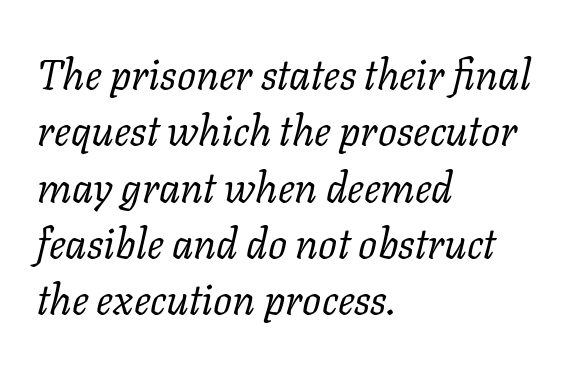
The image shows 42 px regular-weight serif type, italic (leaning right); set left-aligned, normal line spacing (1.34x), normal letter spacing, not underlined; low stroke contrast and a medium x-height.
